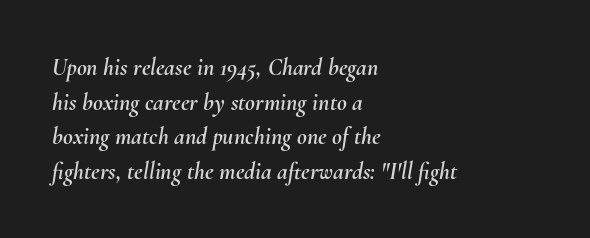
Q: Is the text italic (slanted)? A: Yes, it leans right by about 10 degrees.
Q: Is the text underlined? A: No.
Q: How is the paragraph aligned? A: Left-aligned.
Q: Is the spacing between letters normal or unusually wide? A: Normal.
Q: Is the spacing between lines tight, normal or loose? A: Normal.
